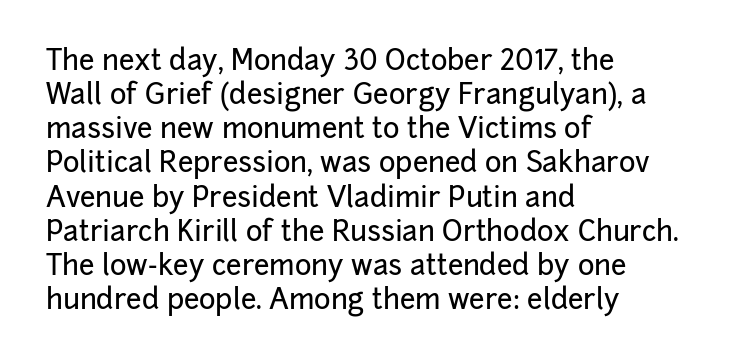
The image shows 28 px sans-serif type, upright; set left-aligned, line spacing 1.22x, normal letter spacing, not underlined; low stroke contrast and a medium x-height.
